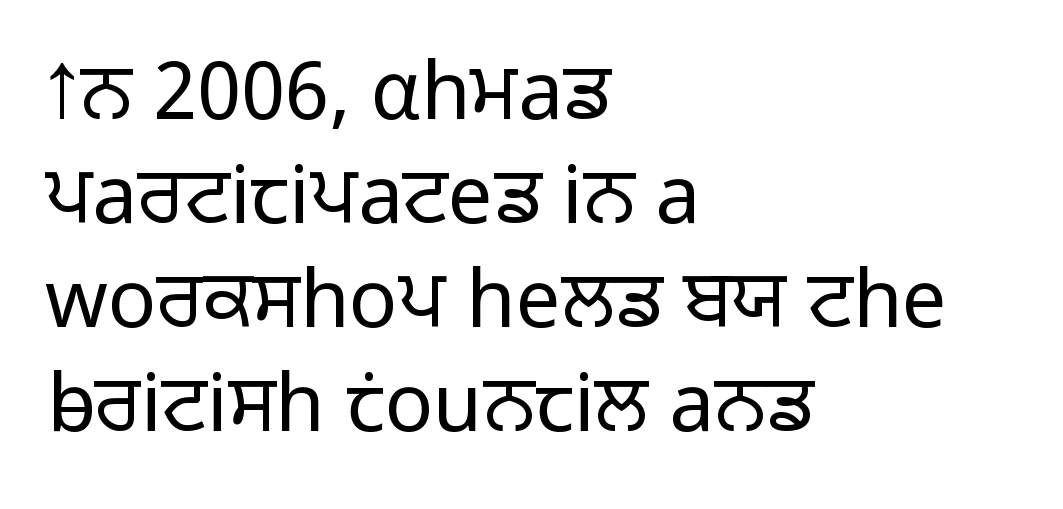
{"serif": "no", "italic": "no", "bold": "no", "weight": "light", "width": "normal", "stroke_contrast": "low", "x_height": "medium", "monospaced": "no", "underline": "no", "align": "left", "line_spacing": "normal", "line_spacing_ratio": 1.3, "letter_spacing": "normal", "letter_spacing_em": 0.0, "glyph_px": 80}
